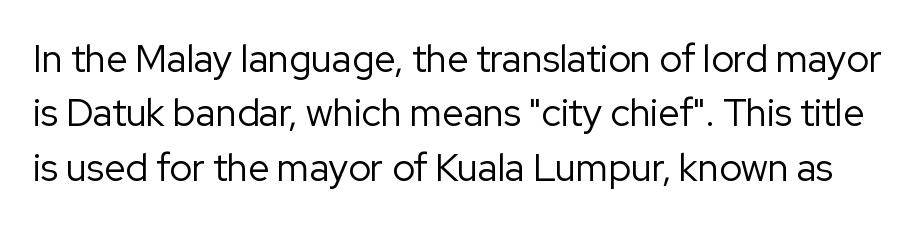
Q: Is the text bold? A: No.
Q: Is the text italic (slanted)? A: No, it is upright.
Q: Is the typeface a serif or a sans-serif typeface? A: Sans-serif.
Q: Is the text underlined? A: No.
Q: Is the spacing between letters normal or unusually wide? A: Normal.
Q: Is the spacing between lines tight, normal or loose? A: Normal.
Q: Width (condensed, normal, or wide)? A: Normal.
Q: Stroke contrast? A: Low.
Q: x-height? A: Medium.
Q: Monospaced? A: No.
